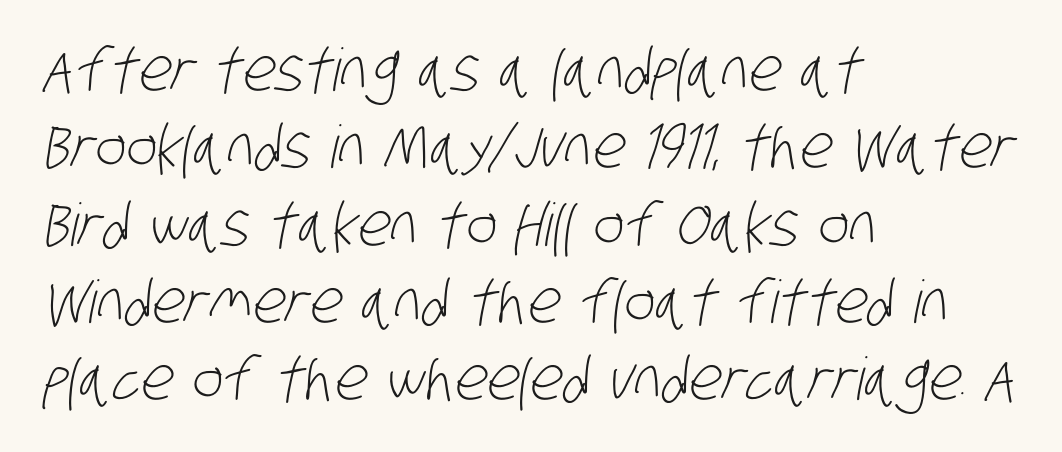
The foot of each line stays bare and open. No chunkiness to these letters — they're not bold. Letterform terminals end flat and unadorned throughout the passage. What's the leading like? Ordinary, nothing unusual. If you drew a ruler down the left edge, every line would touch it.
